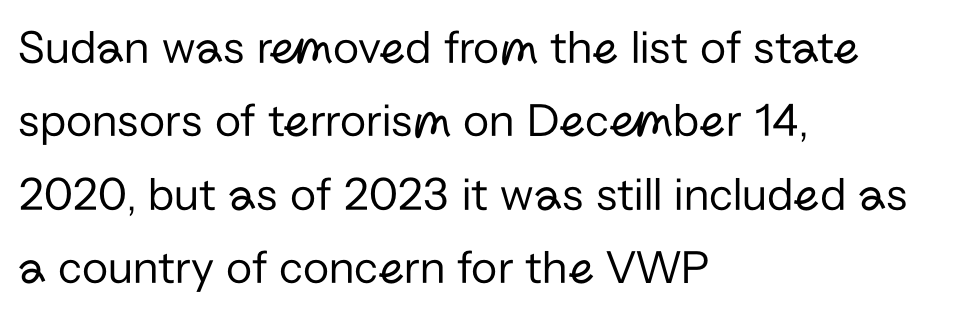
The image shows 48 px regular-weight sans-serif type, upright; set left-aligned, normal line spacing (1.53x), normal letter spacing, not underlined; low stroke contrast and a medium x-height.
